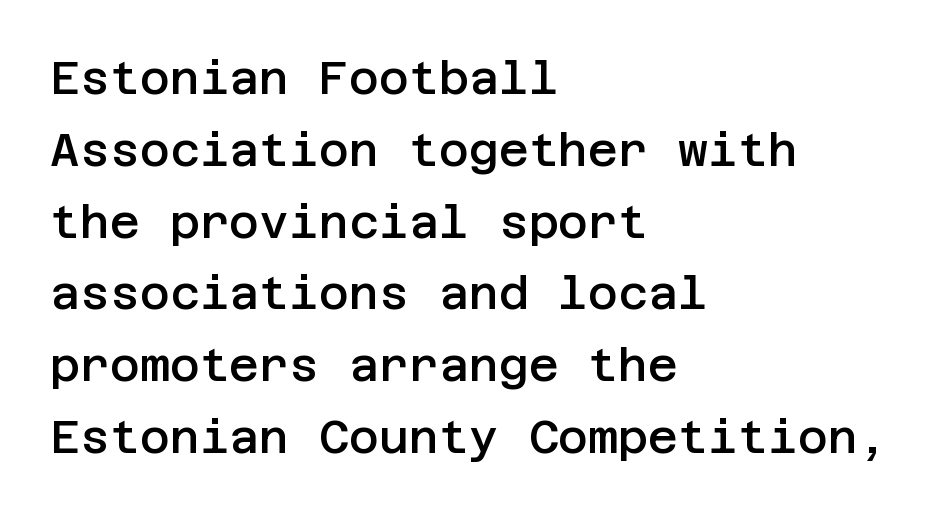
Grotesque or geometric, the face here clearly has no serifs. Designer's note — italics off, roman on. Compared with a centered layout, this one pins lines to the left instead. Successive baselines arrive at the customary interval.
